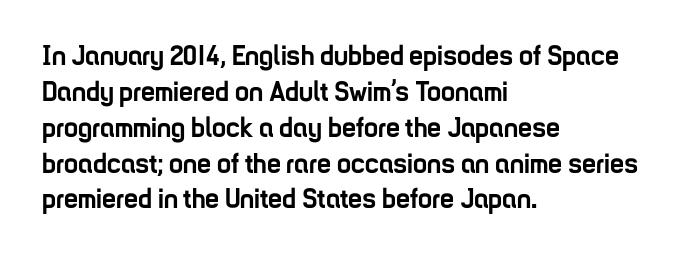
The image shows 28 px semibold, condensed sans-serif type, upright; set left-aligned, normal line spacing (1.28x), normal letter spacing, not underlined; low stroke contrast and a medium x-height.
